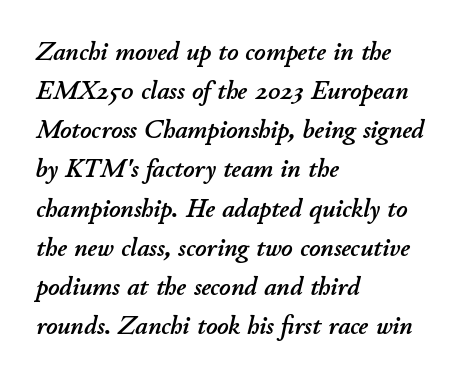
{"italic": "yes", "lean": "right", "slant_degrees": 11, "underline": "no", "align": "left", "line_spacing": "normal", "line_spacing_ratio": 1.45, "letter_spacing": "normal", "letter_spacing_em": 0.0, "glyph_px": 27}
